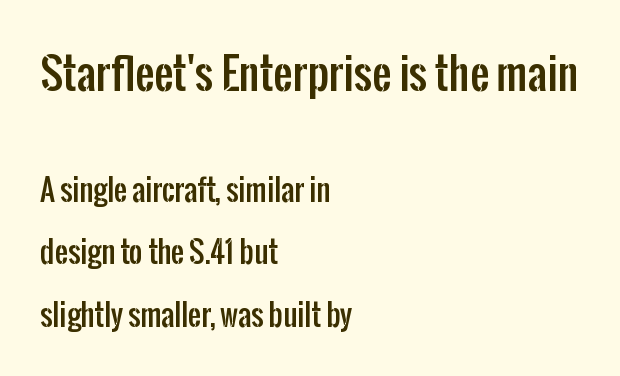
Do the letters lean? They stand straight. The lines are spread far apart with generous leading. The letters in the upper block stand taller than those in the block below. Regarding serifs, this sample does without them. Unmarked baselines from the first word to the last. These lines stack with their left ends in a neat column.
